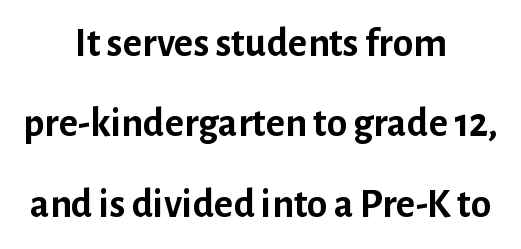
The image shows 41 px semibold sans-serif type, upright; set centered, loose line spacing (1.96x), normal letter spacing, not underlined; low stroke contrast and a medium x-height.
